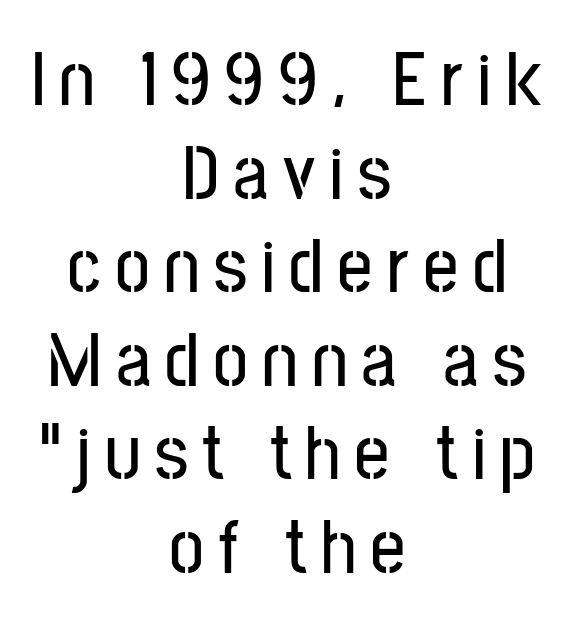
Each line is balanced around a shared central axis. Italic: no, the glyphs are upright roman. Unmarked baselines from the first word to the last. Note the varied advance widths — an 'i' is clearly narrower than an 'm'. The font family rendered here belongs to the sans-serif group.
